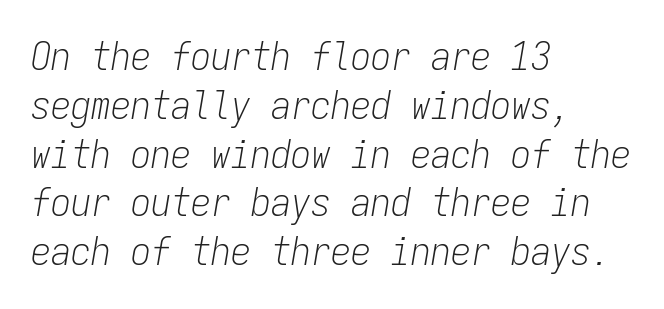
The face used here is rendered with its standard letterfit. Alignment: flush left. Each row of text sits above clean, open space. The passage shown is typed in a monospace face where columns stay perfectly aligned. It's the slanting kind of type.
